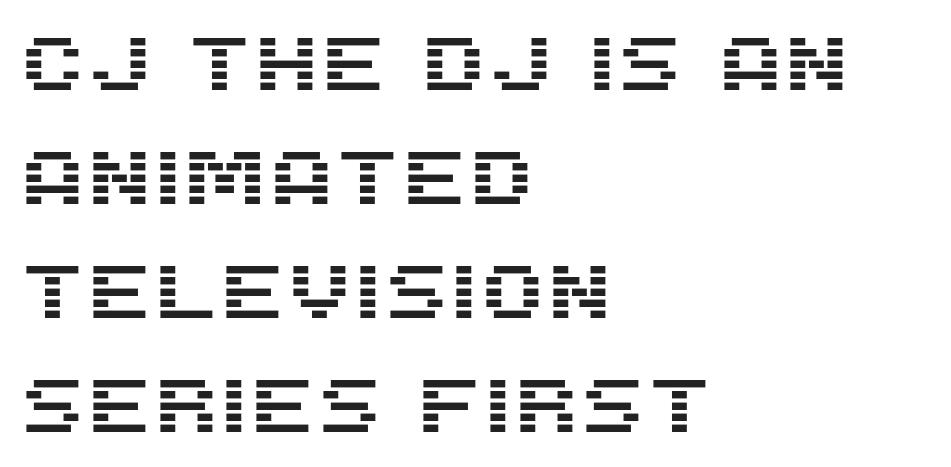
Q: Is the text italic (slanted)? A: No, it is upright.
Q: Is the typeface a serif or a sans-serif typeface? A: Sans-serif.
Q: Is the text underlined? A: No.
Q: How is the paragraph aligned? A: Left-aligned.
Q: Is the spacing between letters normal or unusually wide? A: Normal.
Q: Is the spacing between lines tight, normal or loose? A: Normal.
Q: Width (condensed, normal, or wide)? A: Normal.
Q: Stroke contrast? A: Medium.
Q: x-height? A: Large.
Q: Monospaced? A: No.
